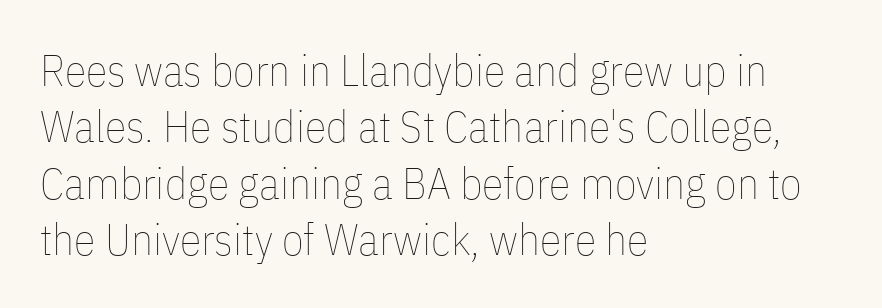
Weight class: somewhere from thin through regular. One-word summary of the alignment: left. Compared with typical paragraphs, the rows here are spaced about the same. Varying glyph widths throughout — classic text-font behaviour. The letters sit at their default tracking, neither squeezed nor spread.
